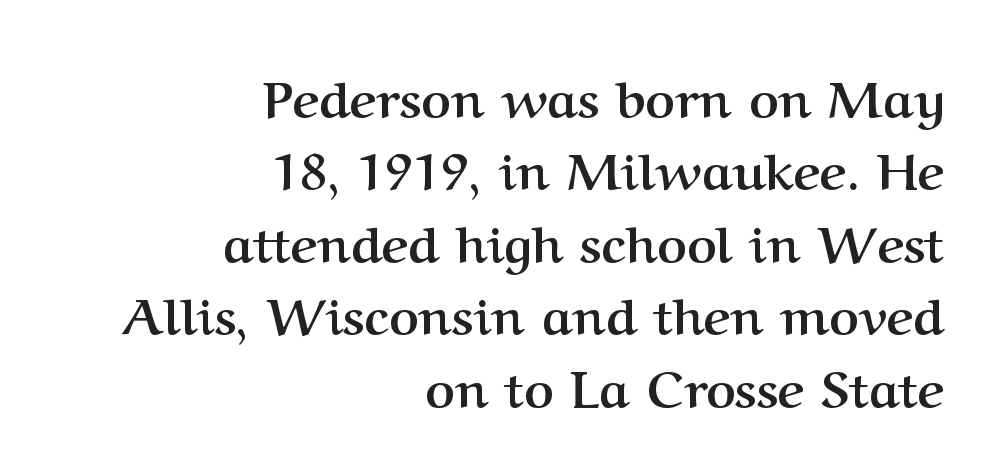
Leading matches the norm, producing a regular column. Does the lettering tilt? It doesn't — this is upright. Serif or sans? Serif — the stroke terminals have little feet. Heavy-handed strokes throughout: this text is bold. Glance below the letters and you will spot only blank space. Notice how the passage keeps a crisp vertical edge on the right only.
